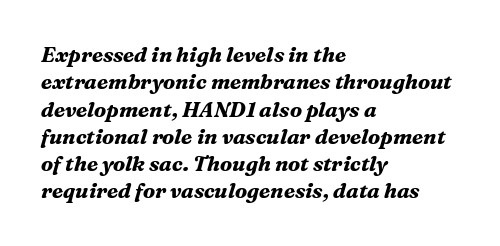
The image shows 21 px bold type, italic (leaning right); set left-aligned, normal line spacing (1.3x), normal letter spacing, not underlined.
